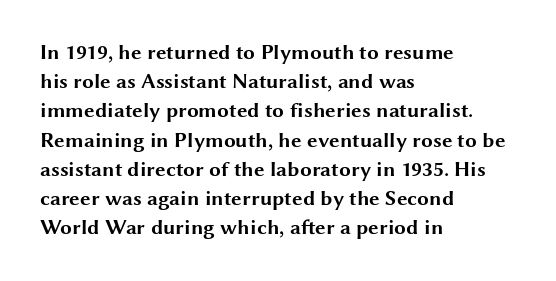
When letters stand straight like this, we call the style roman or upright. Line starts are locked; line ends wander. Quick note: underline off. Words appear dense and cohesive because spacing is normal. A normal amount of white space separates one row of letters from the next.
